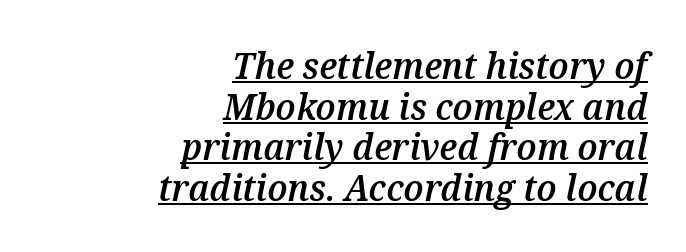
Q: Is the text bold? A: Semi-bold.
Q: Is the text italic (slanted)? A: Yes, it leans right by about 12 degrees.
Q: Is the text underlined? A: Yes.
Q: How is the paragraph aligned? A: Right-aligned.
Q: Is the spacing between letters normal or unusually wide? A: Normal.
Q: Is the spacing between lines tight, normal or loose? A: Tight.
Q: Width (condensed, normal, or wide)? A: Normal.
Q: Stroke contrast? A: Medium.
Q: x-height? A: Medium.
Q: Monospaced? A: No.
